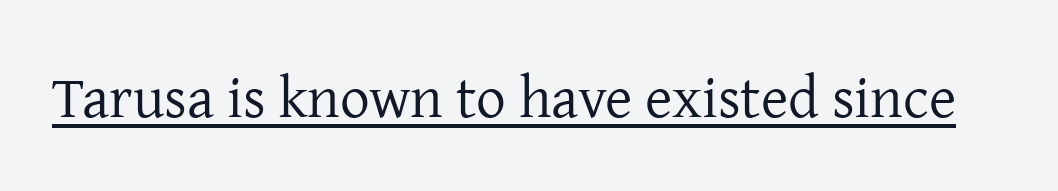
This is underlined copy, the kind a proofreader might mark for attention. A quiet, ordinary-to-light weight characterises the typeface. Yep, those are serifs on the letters. The letters advance in unequal steps, a hallmark of proportional type. Posture: upright roman.
